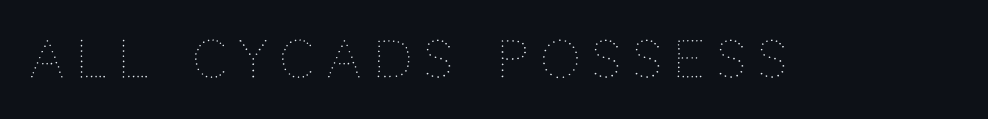
Heft: none added — not bold. Do the characters align in a grid? No, the font is proportional. Display-style spreading of the glyphs; the letterfit is very open. Descenders are the only things crossing below the line. Upright lettering throughout.
